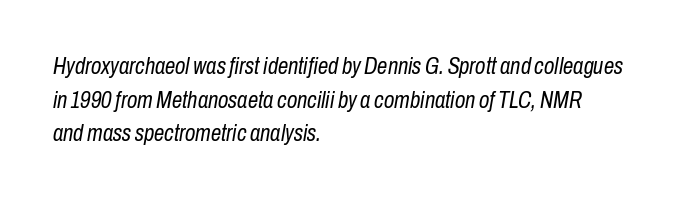
A classic flush-left, rag-right setting is used for this passage. Quick note: italic. Plain, unruled lines of type. No heavy texture on the line: the type isn't bold. The face used here is rendered with its standard letterfit.
